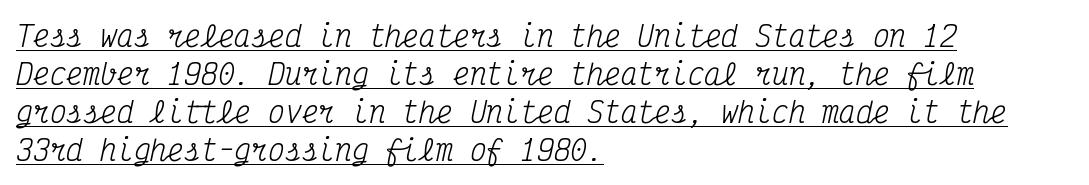
The letters march in equal steps, a hallmark of fixed-pitch type. Is this a sans? No — the strokes have serifs. The words here are underlined. Compared with typical body copy, the letter spacing here is the same. One-word summary of the alignment: left.
